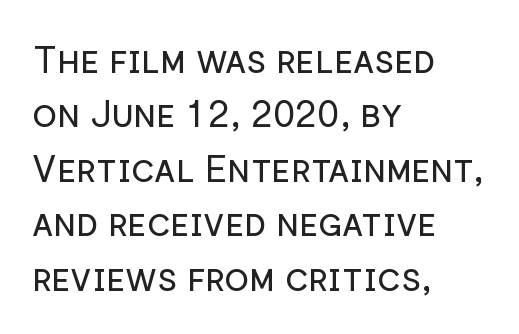
The image shows 37 px regular-weight sans-serif type, upright; set left-aligned, normal line spacing (1.47x), normal letter spacing, not underlined; low stroke contrast and a medium x-height.
